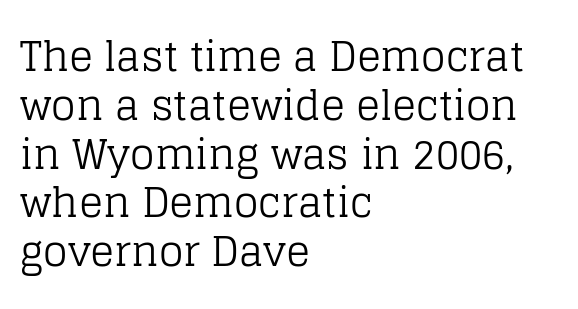
The image shows 40 px regular-weight serif type, upright; set left-aligned, line spacing 1.22x, normal letter spacing, not underlined; low stroke contrast and a large x-height.
